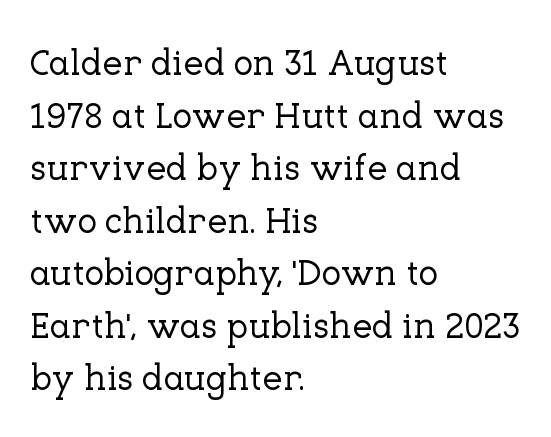
Q: Is the text italic (slanted)? A: No, it is upright.
Q: Is the typeface a serif or a sans-serif typeface? A: Serif.
Q: Is the text underlined? A: No.
Q: How is the paragraph aligned? A: Left-aligned.
Q: Is the spacing between letters normal or unusually wide? A: Normal.
Q: Is the spacing between lines tight, normal or loose? A: Normal.
Q: Width (condensed, normal, or wide)? A: Normal.
Q: Stroke contrast? A: Low.
Q: x-height? A: Medium.
Q: Monospaced? A: No.
